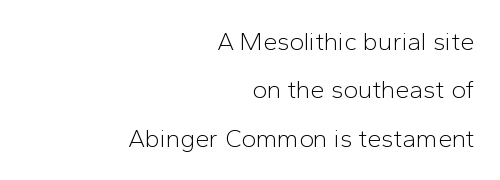
Posture: vertical. Is the letter spacing exaggerated? No — it looks like the ordinary default. The zone under the glyphs is completely vacant. Honestly, the rows look like they've been pulled way apart. Stems here are at most as thick as an everyday book face.
